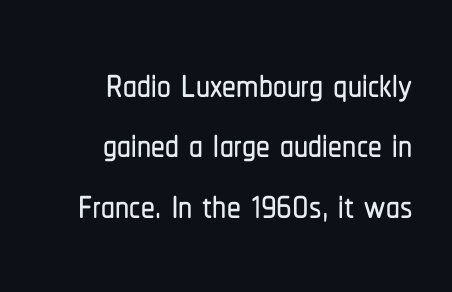
{"serif": "no", "italic": "no", "width": "condensed", "stroke_contrast": "low", "x_height": "medium", "monospaced": "no", "underline": "no", "align": "right", "line_spacing": "tight", "line_spacing_ratio": 1.1, "letter_spacing": "normal", "letter_spacing_em": 0.0, "glyph_px": 55}
